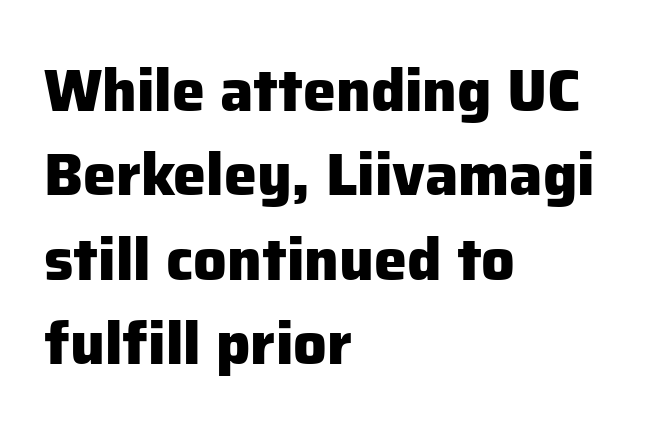
The image shows 59 px heavy sans-serif type, upright; set left-aligned, normal line spacing (1.43x), normal letter spacing, not underlined; low stroke contrast and a medium x-height.
